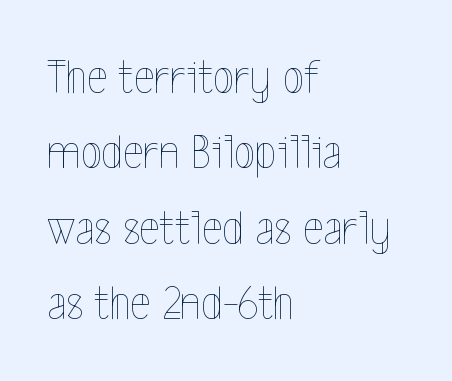
Q: Is the text bold? A: No.
Q: Is the text italic (slanted)? A: No, it is upright.
Q: Is the text underlined? A: No.
Q: How is the paragraph aligned? A: Left-aligned.
Q: Is the spacing between letters normal or unusually wide? A: Normal.
Q: Is the spacing between lines tight, normal or loose? A: Normal.
Q: Width (condensed, normal, or wide)? A: Condensed.
Q: x-height? A: Medium.
Q: Monospaced? A: No.
